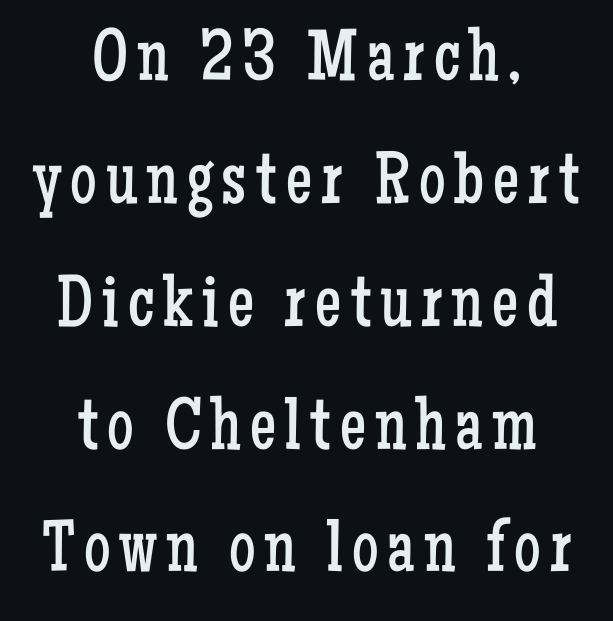
The image shows 74 px regular-weight, condensed serif type, upright; set centered, normal line spacing (1.66x), not underlined; low stroke contrast and a medium x-height.
